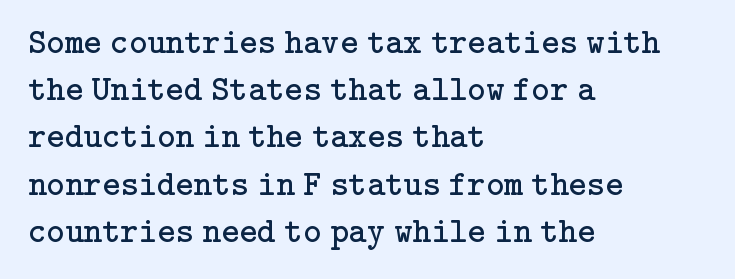
{"serif": "yes", "italic": "no", "bold": "no", "weight": "regular", "width": "normal", "stroke_contrast": "low", "x_height": "medium", "underline": "no", "align": "left", "line_spacing": "normal", "line_spacing_ratio": 1.35, "letter_spacing": "normal", "letter_spacing_em": 0.0, "glyph_px": 35}
